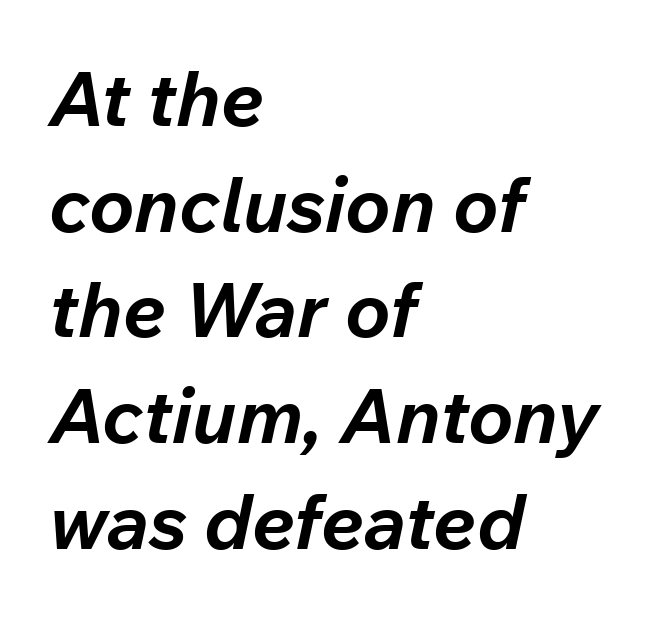
Q: Is the text bold? A: Yes.
Q: Is the text italic (slanted)? A: Yes, it leans right by about 12 degrees.
Q: Is the text underlined? A: No.
Q: How is the paragraph aligned? A: Left-aligned.
Q: Is the spacing between letters normal or unusually wide? A: Normal.
Q: Is the spacing between lines tight, normal or loose? A: Normal.
Q: Width (condensed, normal, or wide)? A: Normal.
Q: Stroke contrast? A: Low.
Q: x-height? A: Medium.
Q: Monospaced? A: No.
